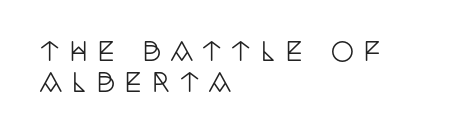
{"italic": "no", "underline": "no", "align": "left", "line_spacing_ratio": 1.18, "letter_spacing": "wide", "letter_spacing_em": 0.37, "glyph_px": 26}
